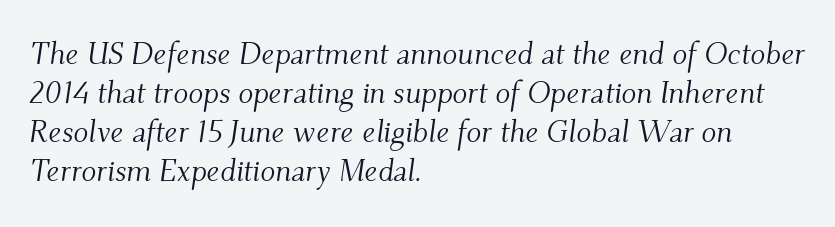
Horizontally, the lines are justified to the leading edge only. The words here are not underlined. In terms of leading, this rendering sits right in the middle. The font's italic variant was chosen for this text. Think of a printed novel: that variable character pitch is what you see here.
